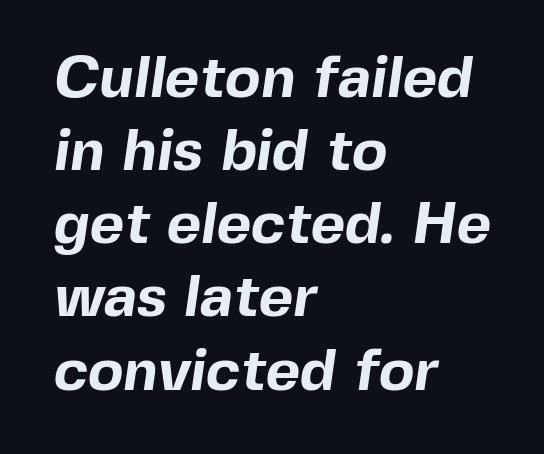
Do the characters align in a grid? No, the font is proportional. Lines of text with bare space underneath. Serifs: no, the terminals of the letterforms are clean. Is the letter spacing exaggerated? No — it looks like the ordinary default.
